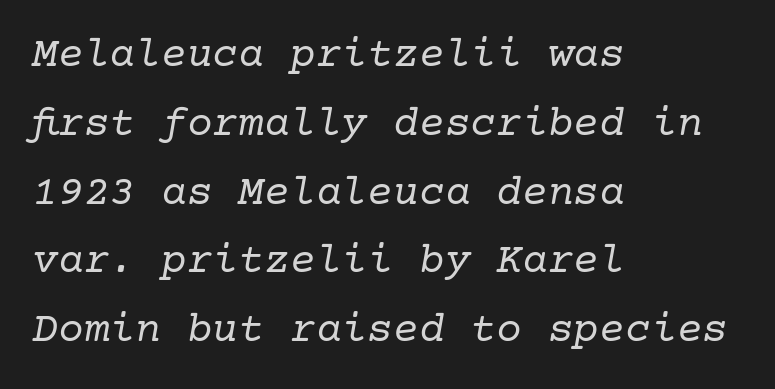
Weight: in the light-to-regular range. This rendering leaves character spacing at its baseline value. Quick note: underline off. Compared with ordinary roman type, these characters are visibly tilted. Is the block centered? No — it sits flush against the left margin. Serif or sans? Serif — the stroke terminals have little feet.
